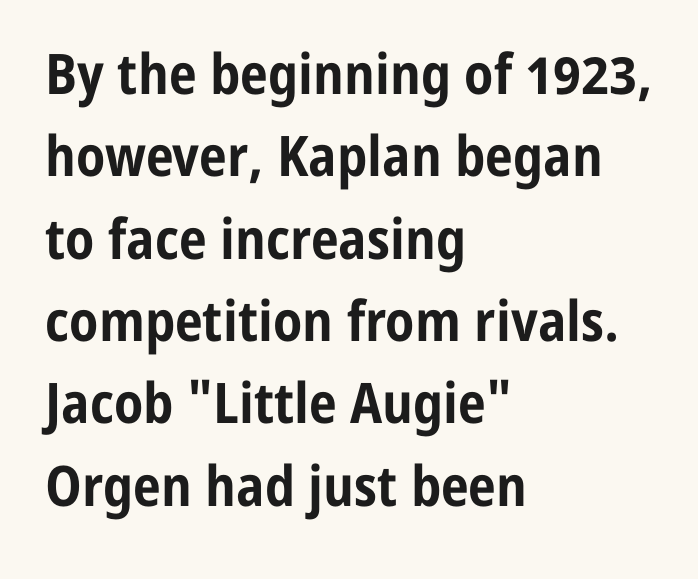
Q: Is the text bold? A: Yes.
Q: Is the text italic (slanted)? A: No, it is upright.
Q: Is the typeface a serif or a sans-serif typeface? A: Sans-serif.
Q: Is the text underlined? A: No.
Q: How is the paragraph aligned? A: Left-aligned.
Q: Is the spacing between letters normal or unusually wide? A: Normal.
Q: Is the spacing between lines tight, normal or loose? A: Normal.
Q: Width (condensed, normal, or wide)? A: Condensed.
Q: Stroke contrast? A: Low.
Q: x-height? A: Medium.
Q: Monospaced? A: No.
